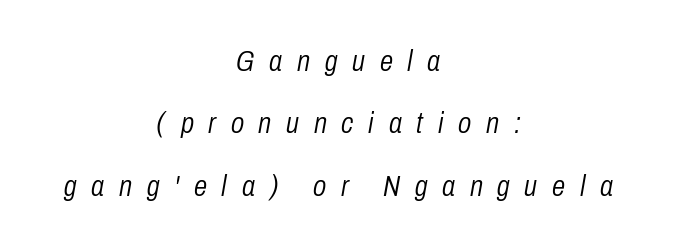
{"italic": "yes", "lean": "right", "slant_degrees": 10, "bold": "no", "weight": "light", "width": "condensed", "stroke_contrast": "low", "x_height": "medium", "monospaced": "no", "underline": "no", "align": "center", "line_spacing": "loose", "line_spacing_ratio": 2.08, "letter_spacing": "wide", "letter_spacing_em": 0.49, "glyph_px": 30}
